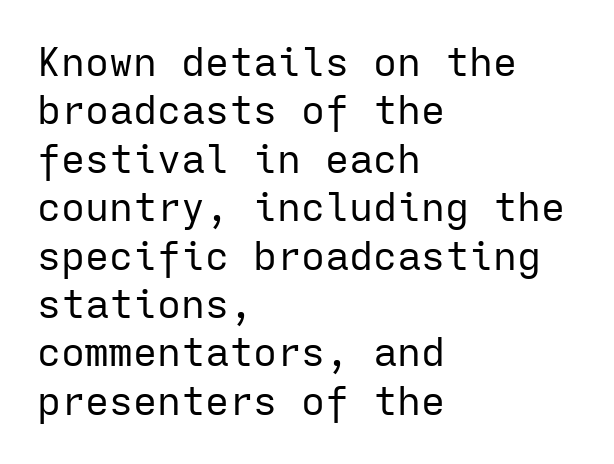
The image shows 40 px regular-weight sans-serif type, upright, monospaced; set left-aligned, line spacing 1.21x, normal letter spacing, not underlined; low stroke contrast and a medium x-height.
